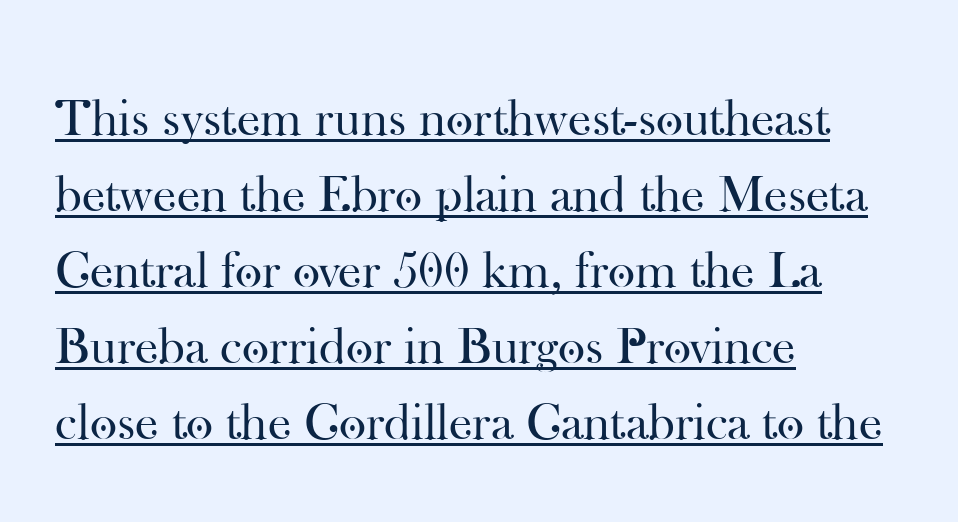
{"serif": "yes", "italic": "no", "bold": "no", "weight": "regular", "width": "normal", "stroke_contrast": "high", "x_height": "small", "monospaced": "no", "underline": "yes", "align": "left", "line_spacing": "normal", "line_spacing_ratio": 1.46, "letter_spacing": "normal", "letter_spacing_em": 0.0, "glyph_px": 52}
